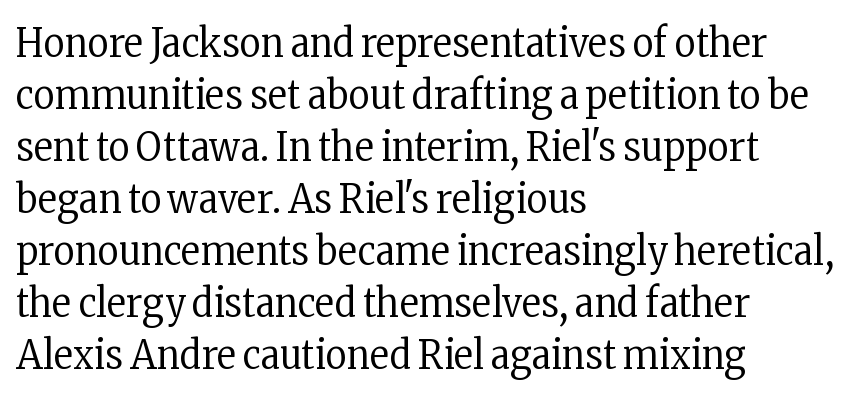
The image shows 41 px regular-weight, condensed serif type, upright; set left-aligned, normal line spacing (1.27x), normal letter spacing, not underlined; low stroke contrast and a medium x-height.
